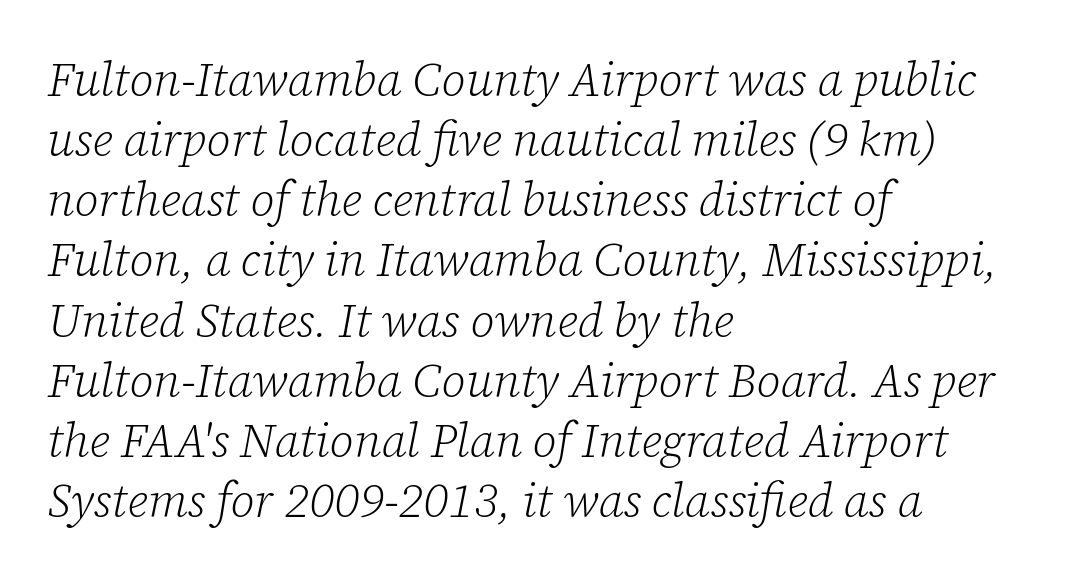
{"serif": "yes", "italic": "yes", "lean": "right", "slant_degrees": 12, "bold": "no", "weight": "light", "width": "normal", "stroke_contrast": "low", "x_height": "medium", "monospaced": "no", "underline": "no", "align": "left", "line_spacing": "normal", "line_spacing_ratio": 1.28, "letter_spacing": "normal", "letter_spacing_em": 0.0, "glyph_px": 47}
